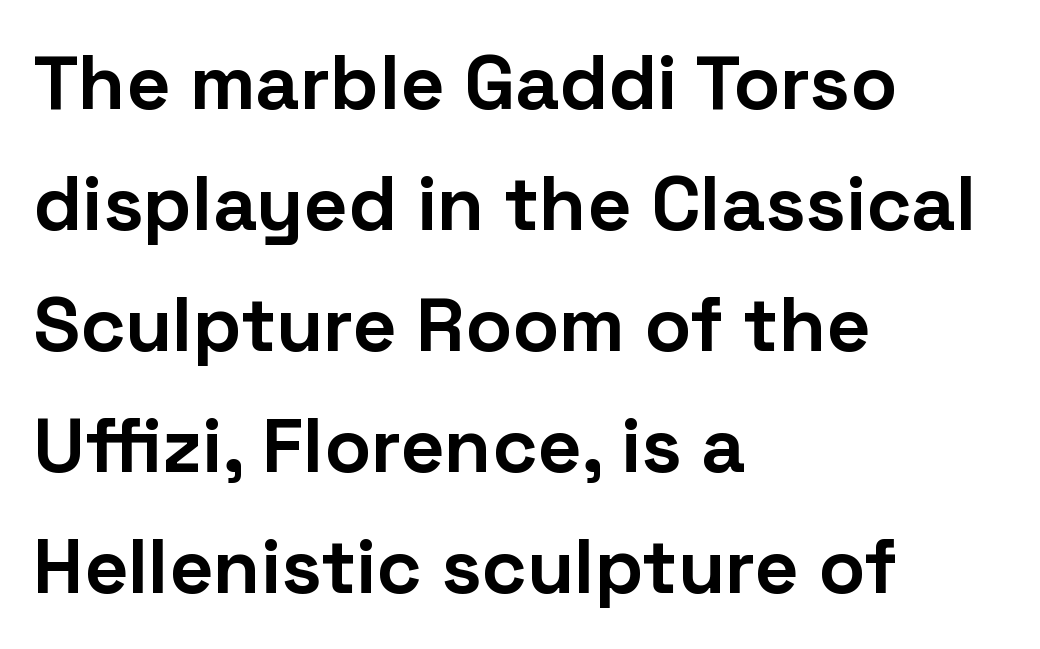
{"serif": "no", "italic": "no", "bold": "yes", "weight": "bold", "width": "normal", "stroke_contrast": "low", "x_height": "medium", "monospaced": "no", "underline": "no", "align": "left", "line_spacing": "normal", "line_spacing_ratio": 1.57, "letter_spacing": "normal", "letter_spacing_em": 0.0, "glyph_px": 77}
